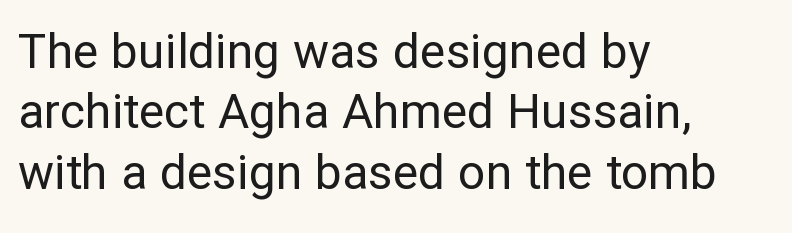
Q: Is the text bold? A: No.
Q: Is the text italic (slanted)? A: No, it is upright.
Q: Is the typeface a serif or a sans-serif typeface? A: Sans-serif.
Q: Is the text underlined? A: No.
Q: How is the paragraph aligned? A: Left-aligned.
Q: Is the spacing between letters normal or unusually wide? A: Normal.
Q: Is the spacing between lines tight, normal or loose? A: Normal.
Q: Width (condensed, normal, or wide)? A: Normal.
Q: Stroke contrast? A: Low.
Q: x-height? A: Medium.
Q: Monospaced? A: No.
